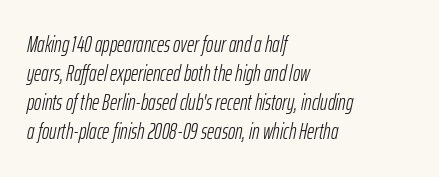
{"italic": "yes", "lean": "right", "slant_degrees": 12, "bold": "no", "underline": "no", "align": "left", "line_spacing": "normal", "line_spacing_ratio": 1.32, "letter_spacing": "normal", "letter_spacing_em": 0.0, "glyph_px": 22}
